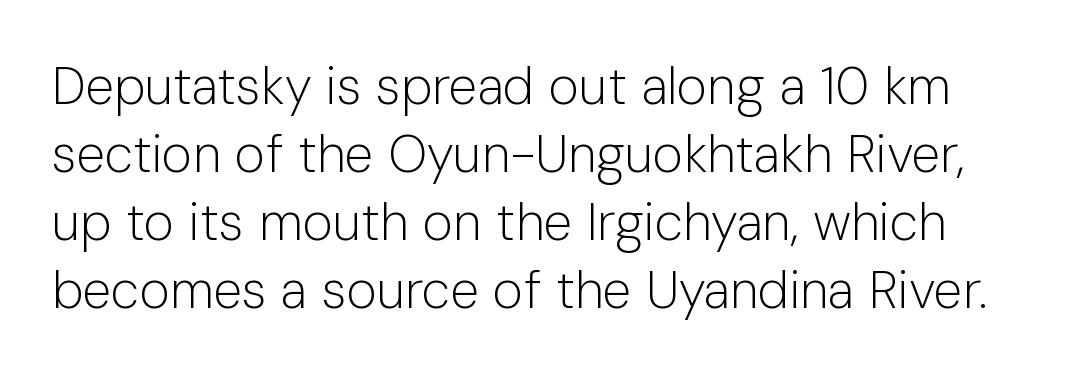
Q: Is the text bold? A: No.
Q: Is the text italic (slanted)? A: No, it is upright.
Q: Is the typeface a serif or a sans-serif typeface? A: Sans-serif.
Q: Is the text underlined? A: No.
Q: Is the spacing between letters normal or unusually wide? A: Normal.
Q: Is the spacing between lines tight, normal or loose? A: Normal.
Q: Width (condensed, normal, or wide)? A: Normal.
Q: Stroke contrast? A: Low.
Q: x-height? A: Medium.
Q: Monospaced? A: No.
